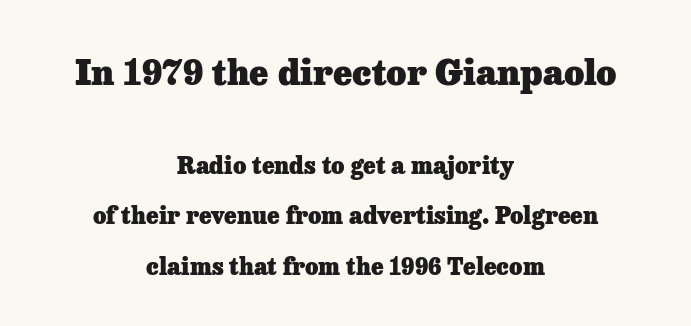
{"serif": "yes", "italic": "no", "bold": "yes", "weight": "heavy", "width": "normal", "stroke_contrast": "low", "x_height": "medium", "monospaced": "no", "underline": "no", "align": "center", "line_spacing": "loose", "line_spacing_ratio": 2.18, "letter_spacing": "normal", "letter_spacing_em": 0.0, "larger_block": "first", "size_ratio": 1.52, "glyph_px": 35}
